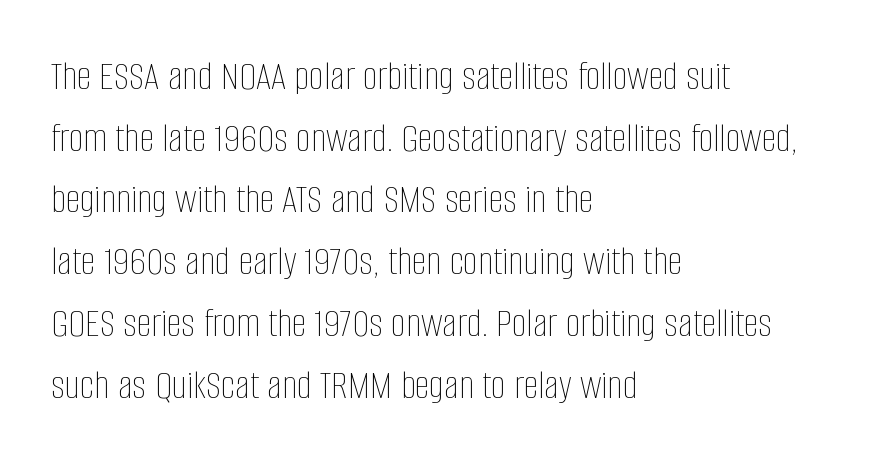
The image shows 42 px thin, condensed type, upright; set left-aligned, normal line spacing (1.47x), normal letter spacing, not underlined; low stroke contrast and a large x-height.
